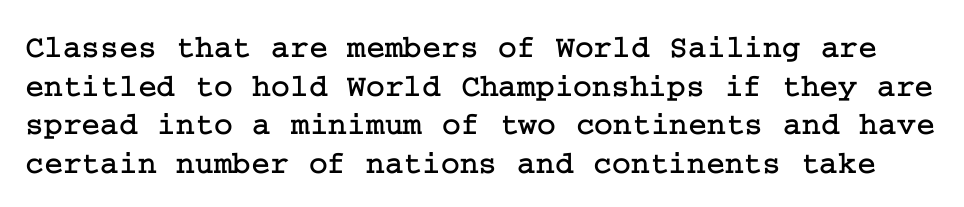
Designer's note — italics off, roman on. Tracking value appears to be zero — textbook default spacing. Little horizontal feet cap the strokes, marking this as serif type. No word sits above an underline.
